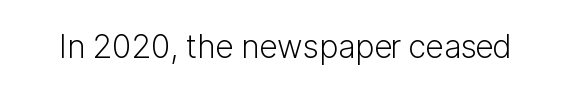
Q: Is the text bold? A: No.
Q: Is the text italic (slanted)? A: No, it is upright.
Q: Is the typeface a serif or a sans-serif typeface? A: Sans-serif.
Q: Is the text underlined? A: No.
Q: Is the spacing between letters normal or unusually wide? A: Normal.
Q: Width (condensed, normal, or wide)? A: Normal.
Q: Stroke contrast? A: Low.
Q: x-height? A: Medium.
Q: Monospaced? A: No.
